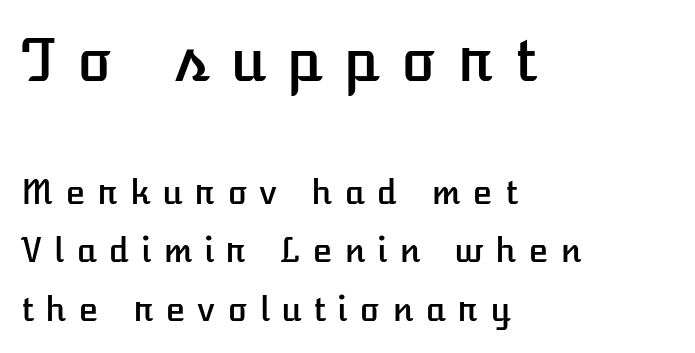
Here the designer chose a conventional face with non-uniform glyph widths. Each word looks stretched out because of the extra space between its letters. Each line starts at the same left margin while the right side varies. Descenders are the only things crossing below the line.
